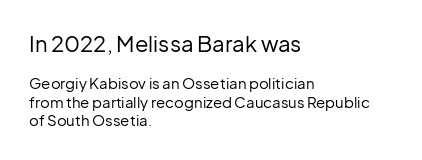
The image shows 22 px text type, upright; set left-aligned, line spacing 1.22x, normal letter spacing, not underlined; the first (top) block is 1.47x larger.
